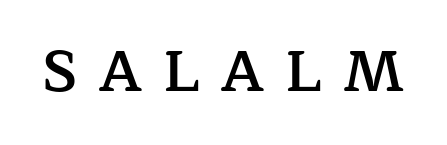
The image shows 57 px semibold serif type, upright; set unusually wide letter spacing (+0.38 em), not underlined; low stroke contrast and a medium x-height.
